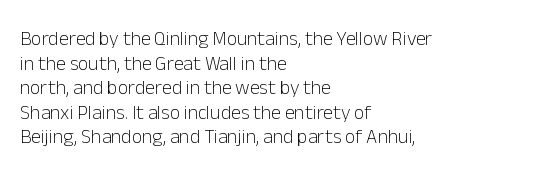
The image shows 20 px text type, upright; set left-aligned, line spacing 1.23x, normal letter spacing, not underlined.
